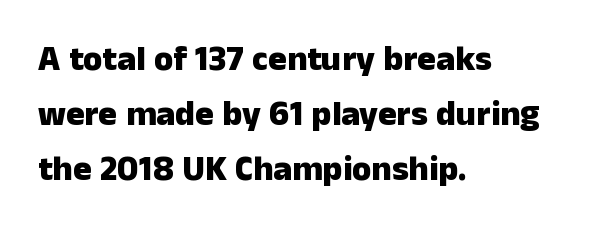
The image shows 35 px heavy sans-serif type, upright; set left-aligned, normal line spacing (1.57x), normal letter spacing, not underlined; low stroke contrast and a medium x-height.
